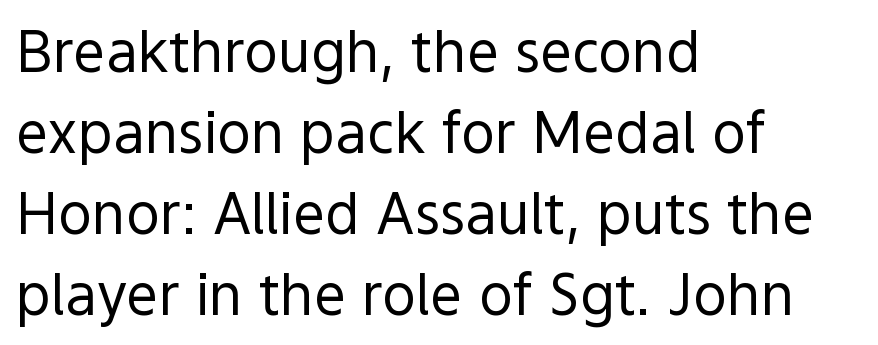
Nope, not italic — everything's standing straight. This sample uses a sans-serif face. Casual observation: everything's shoved over to the left. You could not count columns in this text — the font is proportionally spaced.
